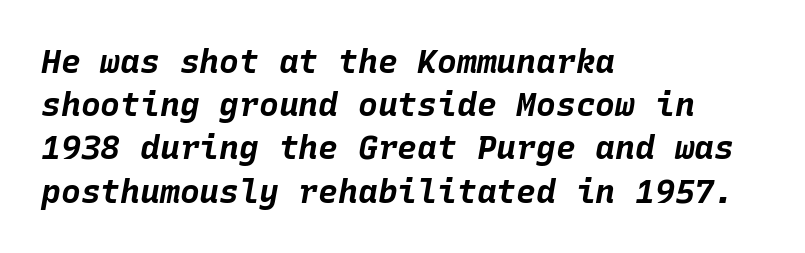
Q: Is the text bold? A: Yes.
Q: Is the text italic (slanted)? A: Yes, it leans right by about 10 degrees.
Q: Is the text underlined? A: No.
Q: How is the paragraph aligned? A: Left-aligned.
Q: Is the spacing between letters normal or unusually wide? A: Normal.
Q: Is the spacing between lines tight, normal or loose? A: Normal.
Q: Width (condensed, normal, or wide)? A: Normal.
Q: Stroke contrast? A: Low.
Q: x-height? A: Large.
Q: Monospaced? A: Yes.
